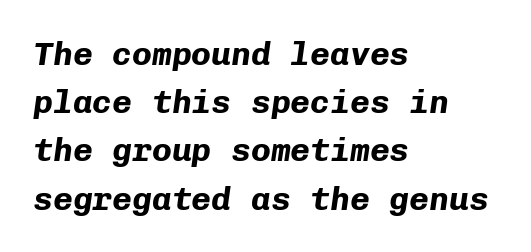
Q: Is the text bold? A: Yes.
Q: Is the text italic (slanted)? A: Yes, it leans right by about 8 degrees.
Q: Is the text underlined? A: No.
Q: How is the paragraph aligned? A: Left-aligned.
Q: Is the spacing between letters normal or unusually wide? A: Normal.
Q: Is the spacing between lines tight, normal or loose? A: Normal.
Q: Width (condensed, normal, or wide)? A: Normal.
Q: Stroke contrast? A: Low.
Q: x-height? A: Medium.
Q: Monospaced? A: Yes.
